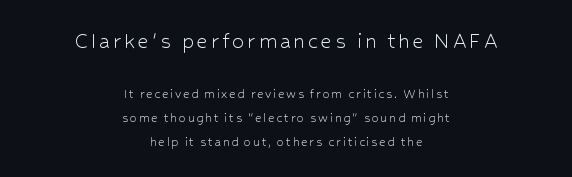
{"italic": "no", "bold": "no", "underline": "no", "align": "center", "line_spacing_ratio": 1.71, "larger_block": "first", "size_ratio": 1.71, "glyph_px": 24}
